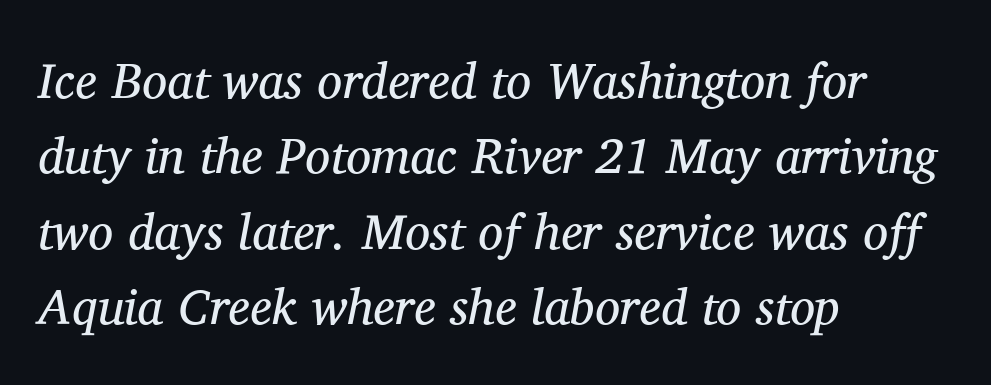
The glyphs are unaccompanied by any horizontal stroke below them. Font category for this specimen: serif. Successive baselines arrive at the customary interval. Notice how the passage keeps a crisp vertical edge on the left only.
